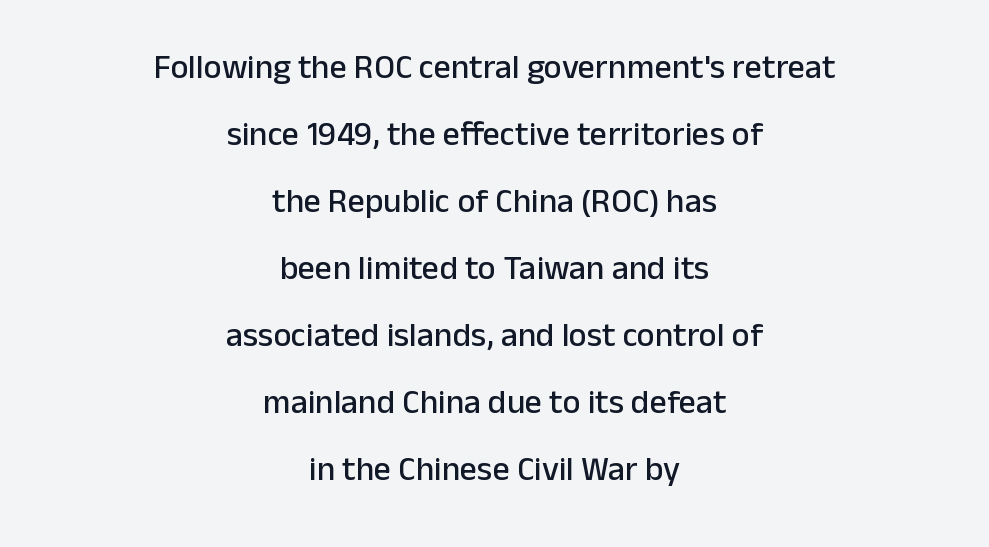
{"serif": "no", "italic": "no", "width": "normal", "stroke_contrast": "low", "x_height": "medium", "monospaced": "no", "underline": "no", "align": "center", "line_spacing": "loose", "line_spacing_ratio": 1.97, "letter_spacing": "normal", "letter_spacing_em": 0.0, "glyph_px": 34}
